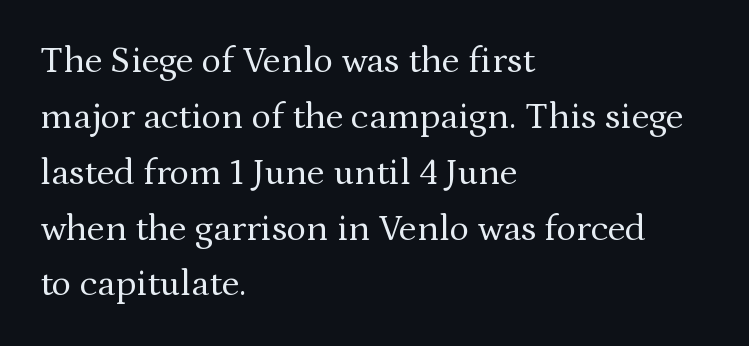
{"serif": "yes", "italic": "no", "bold": "no", "weight": "regular", "width": "normal", "stroke_contrast": "medium", "x_height": "medium", "monospaced": "no", "underline": "no", "align": "left", "line_spacing": "normal", "line_spacing_ratio": 1.51, "letter_spacing": "normal", "letter_spacing_em": 0.0, "glyph_px": 37}
